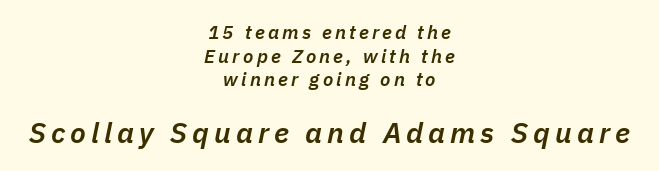
The image shows 29 px semibold type, italic (leaning right); set centered, normal line spacing (1.25x), not underlined; the second (bottom) block is 1.53x larger; low stroke contrast and a medium x-height.
